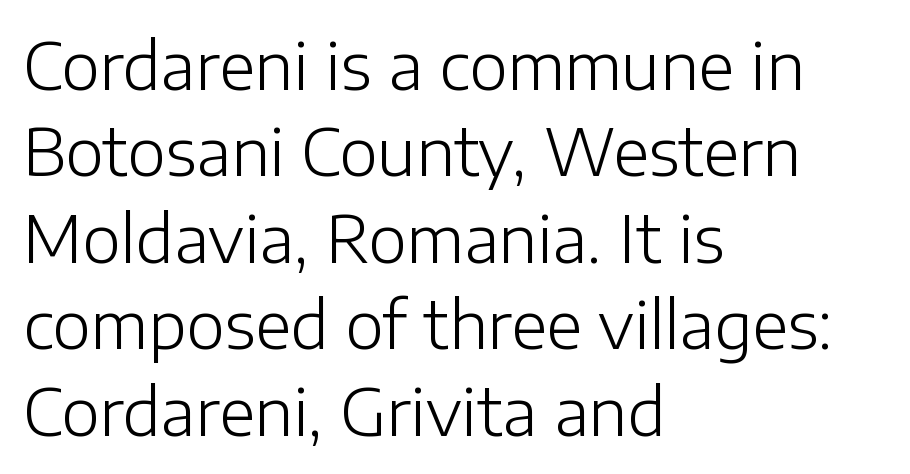
A typesetter would call this proportional, since set widths differ per character. The line-height multiplier appears to be the usual default. Typeset ragged right — the left edge is the straight one. The letters look calm and open, with moderate or lighter stems.
